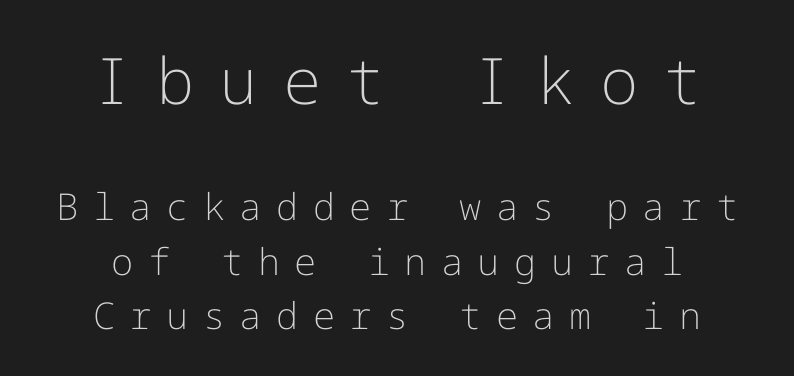
Short note: letters widely spaced. This sample keeps an unexceptional amount of space between lines. The lines in this sample share a center point and differ in where they start and stop. A bare baseline throughout the passage. Compared with a typical body face, this is equally light or lighter still. The rendering shrinks the type as you move from the upper chunk to the lower.
